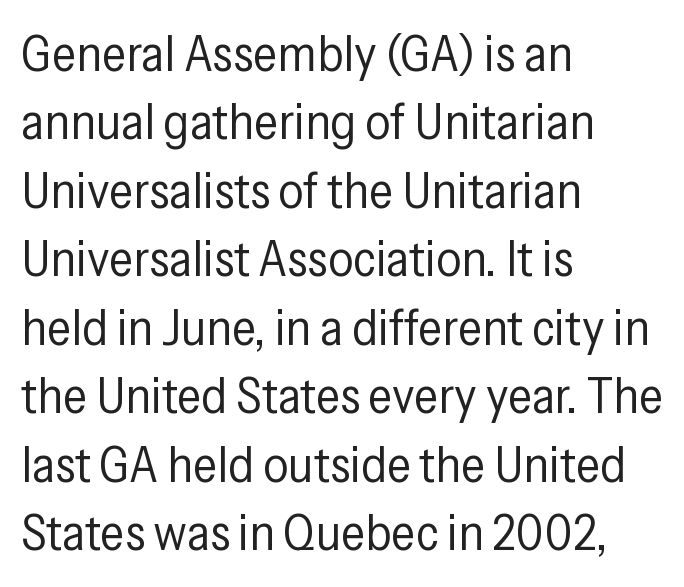
The image shows 50 px regular-weight, condensed sans-serif type, upright; set left-aligned, normal line spacing (1.37x), normal letter spacing, not underlined; low stroke contrast and a medium x-height.
